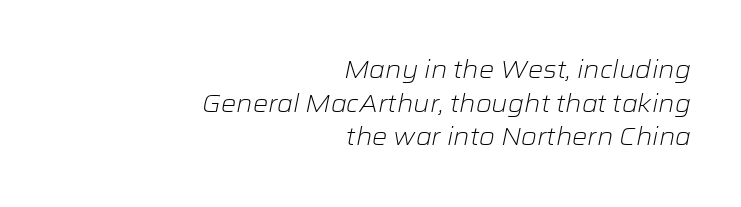
The image shows 24 px text type, italic (leaning right); set right-aligned, normal line spacing (1.4x), normal letter spacing, not underlined.
